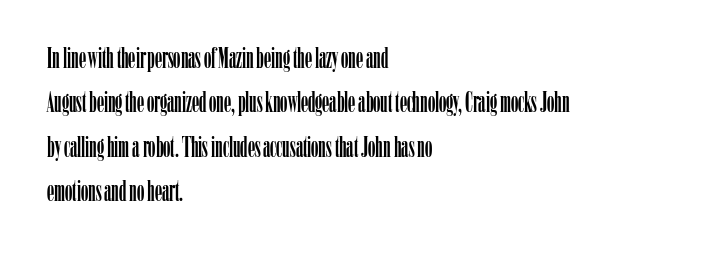
Q: Is the text italic (slanted)? A: No, it is upright.
Q: Is the typeface a serif or a sans-serif typeface? A: Serif.
Q: Is the text underlined? A: No.
Q: How is the paragraph aligned? A: Left-aligned.
Q: Is the spacing between letters normal or unusually wide? A: Normal.
Q: Is the spacing between lines tight, normal or loose? A: Normal.
Q: Width (condensed, normal, or wide)? A: Condensed.
Q: Stroke contrast? A: Low.
Q: x-height? A: Medium.
Q: Monospaced? A: No.
